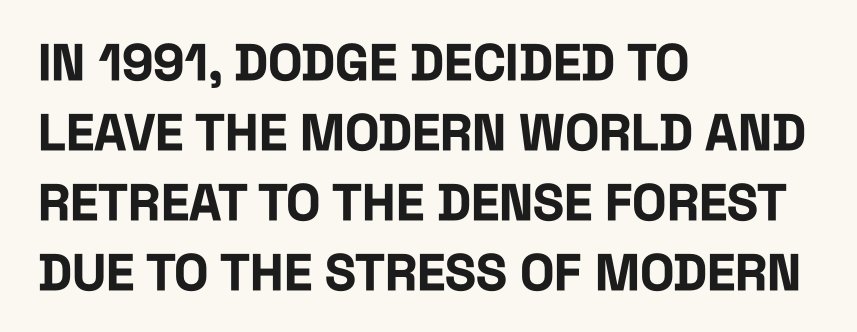
{"serif": "no", "italic": "no", "bold": "yes", "weight": "bold", "width": "condensed", "stroke_contrast": "low", "x_height": "large", "monospaced": "no", "underline": "no", "align": "left", "line_spacing": "normal", "line_spacing_ratio": 1.37, "letter_spacing": "normal", "letter_spacing_em": 0.0, "glyph_px": 51}
